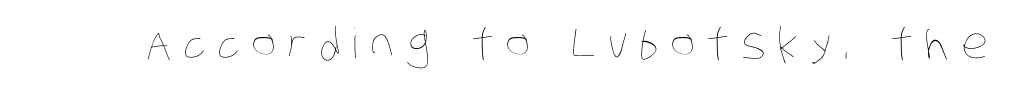
{"bold": "no", "weight": "thin", "width": "condensed", "stroke_contrast": "low", "x_height": "large", "monospaced": "no", "underline": "no", "letter_spacing": "wide", "letter_spacing_em": 0.28, "glyph_px": 42}
